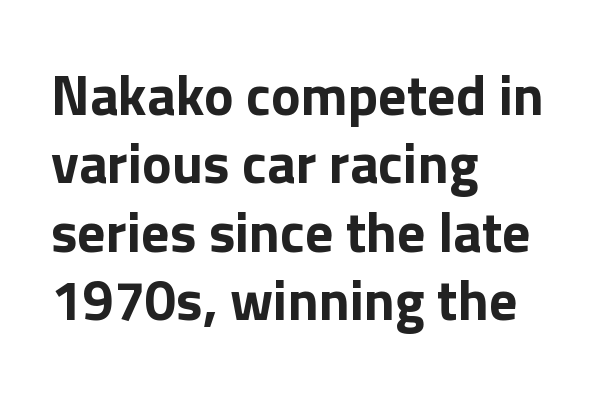
A typesetter would call this proportional, since set widths differ per character. Nope, not italic — everything's standing straight. Compared with a centered layout, this one pins lines to the left instead. Decoration check: the copy has no underline. Does the weight exceed regular? Yes, all the way to bold. Letter spacing: default.
